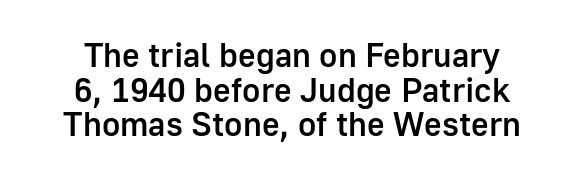
The image shows 34 px semibold sans-serif type, upright; set centered, tight line spacing (1.02x), normal letter spacing, not underlined; low stroke contrast and a medium x-height.
